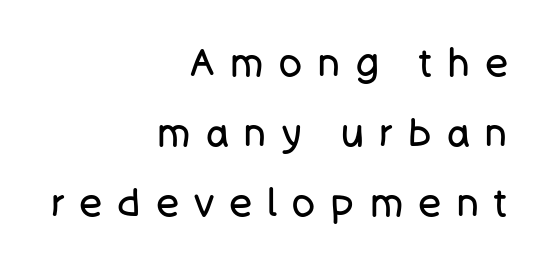
The font's upright variant was chosen for this text. The lines in this sample share a right terminus and differ only in where they begin. The characters are drawn with everyday or finer stroke widths. These lines are rendered in a variable-pitch font. Inter-character spacing is expanded well beyond the font's built-in metrics. No word sits above an underline.
